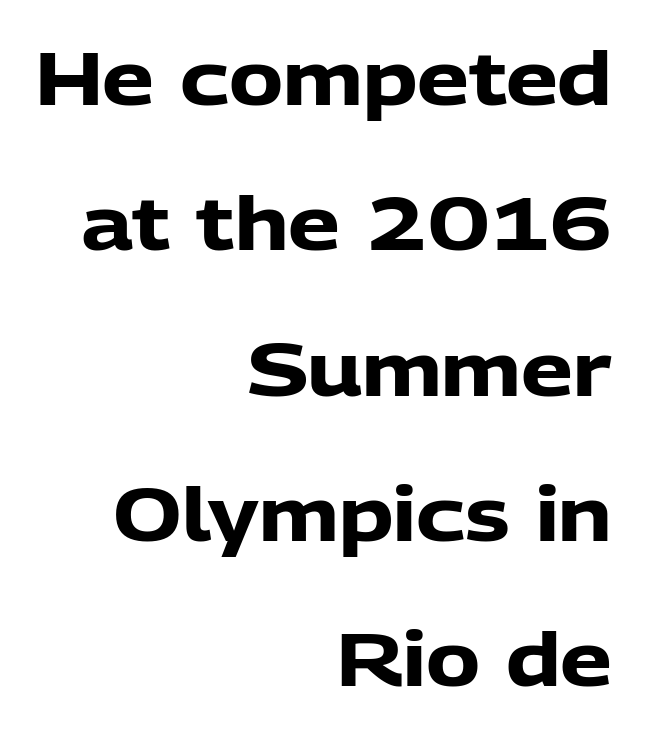
The strokes are fattened all the way to bold. Think of a printed novel: that variable character pitch is what you see here. This rendering employs a face without finishing strokes, i.e., a sans-serif. Line ends are locked; line starts wander. Honestly, the rows look like they've been pulled way apart. Posture: straight, roman, zero tilt.
